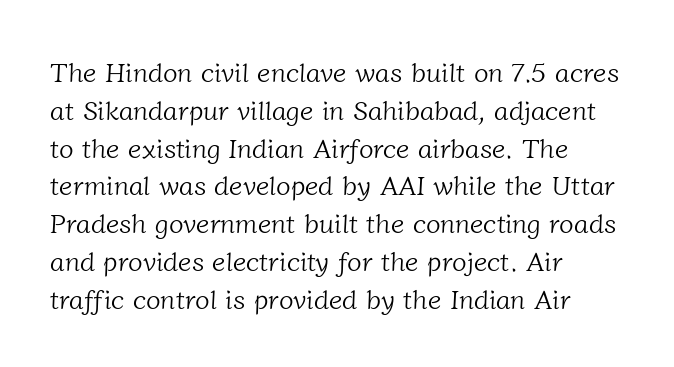
The image shows 27 px text type; set left-aligned, normal line spacing (1.4x), normal letter spacing, not underlined.
